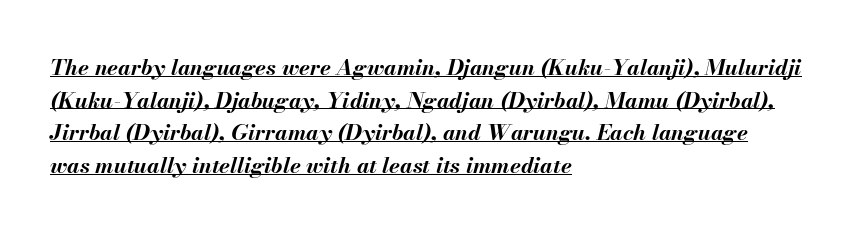
Q: Is the text bold? A: Yes.
Q: Is the text italic (slanted)? A: Yes, it leans right by about 13 degrees.
Q: Is the text underlined? A: Yes.
Q: How is the paragraph aligned? A: Left-aligned.
Q: Is the spacing between letters normal or unusually wide? A: Normal.
Q: Is the spacing between lines tight, normal or loose? A: Normal.
